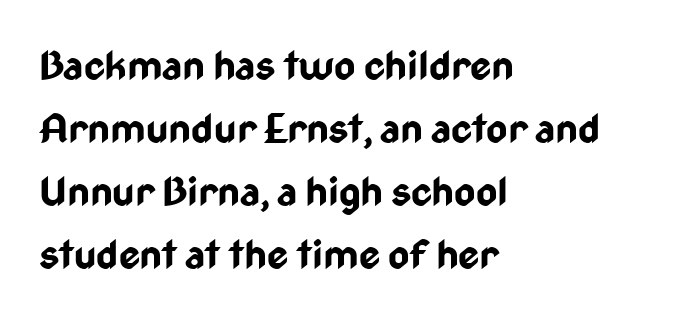
Each letter keeps its own natural width here, so spacing adapts to shape. You'd pick this weight for a headline — it's a proper bold. The lettering stays uniformly vertical, giving the passage a roman look. Quick note: underline off.
